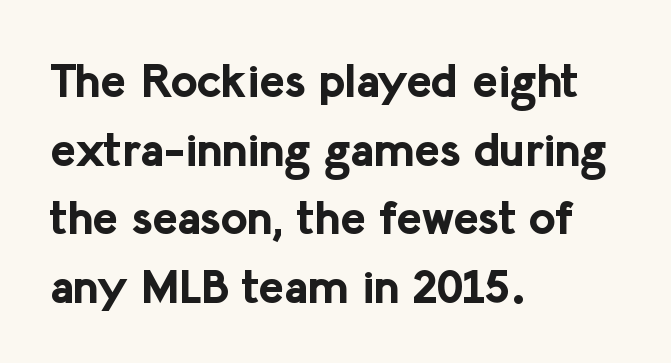
The image shows 47 px bold sans-serif type, upright; set left-aligned, normal line spacing (1.46x), normal letter spacing, not underlined; low stroke contrast and a medium x-height.
